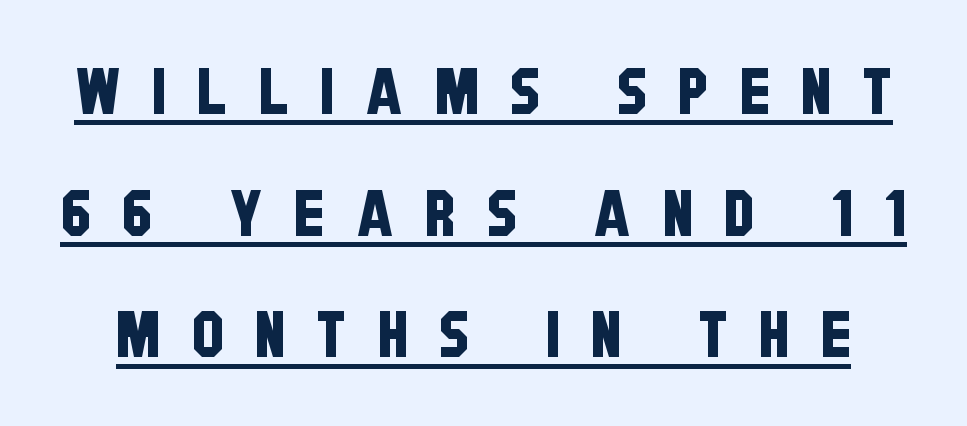
The image shows 64 px condensed sans-serif type; set loose line spacing (1.9x), unusually wide letter spacing (+0.49 em), underlined; low stroke contrast and a large x-height.
